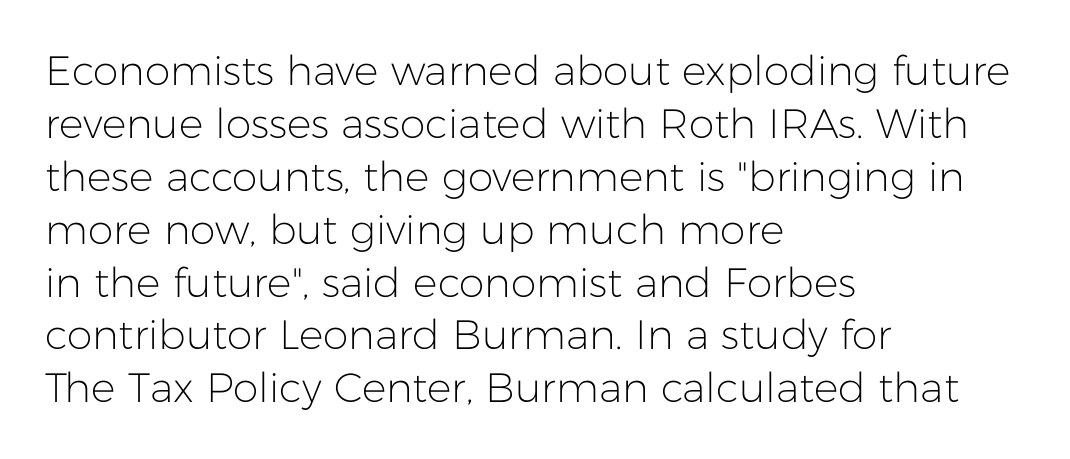
Caption: multi-line text, flush left, ragged right. Nope, no serifs anywhere on these letters. These lines are rendered in a variable-pitch font. Whoever set this chose a conventional vertical rhythm. Has an underline been added? It has not.
